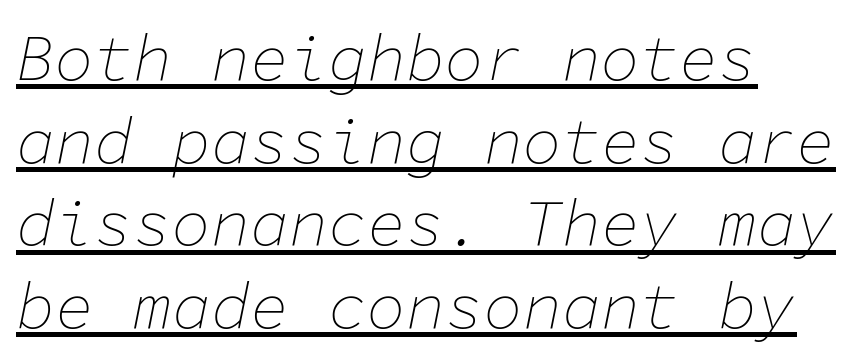
Q: Is the text bold? A: No.
Q: Is the text italic (slanted)? A: Yes, it leans right by about 11 degrees.
Q: Is the text underlined? A: Yes.
Q: How is the paragraph aligned? A: Left-aligned.
Q: Is the spacing between letters normal or unusually wide? A: Normal.
Q: Is the spacing between lines tight, normal or loose? A: Normal.
Q: Width (condensed, normal, or wide)? A: Normal.
Q: Stroke contrast? A: Low.
Q: x-height? A: Medium.
Q: Monospaced? A: Yes.
